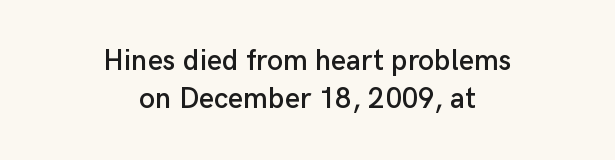
{"serif": "no", "italic": "no", "width": "normal", "stroke_contrast": "low", "x_height": "medium", "monospaced": "no", "underline": "no", "align": "center", "line_spacing": "normal", "line_spacing_ratio": 1.31, "letter_spacing": "normal", "letter_spacing_em": 0.0, "glyph_px": 29}
